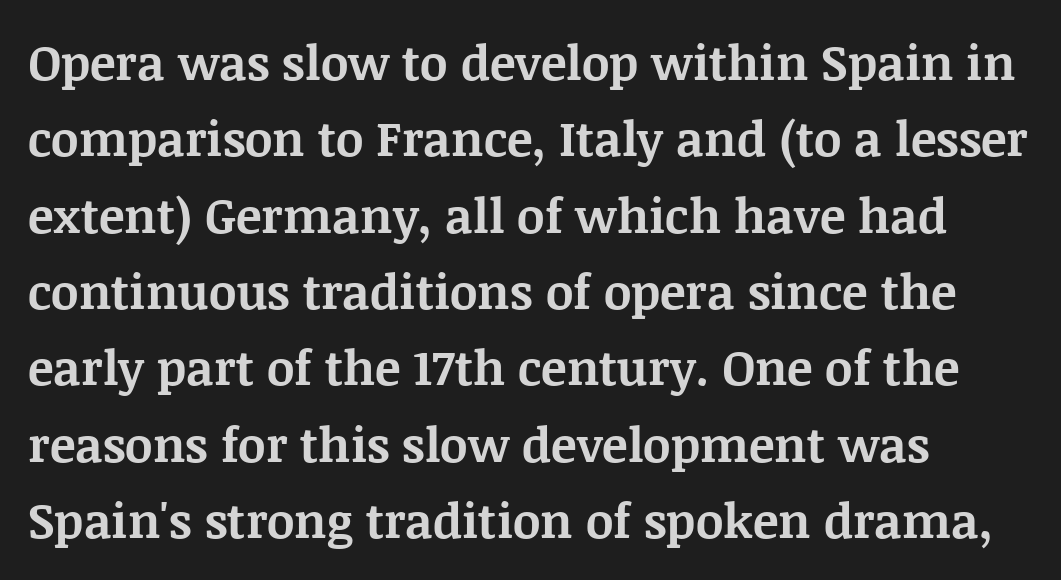
The type family on display is of the serif kind. The words here are not underlined. The rendering keeps characters at their native spacing. You can tell it's not italic because the verticals are truly vertical.
